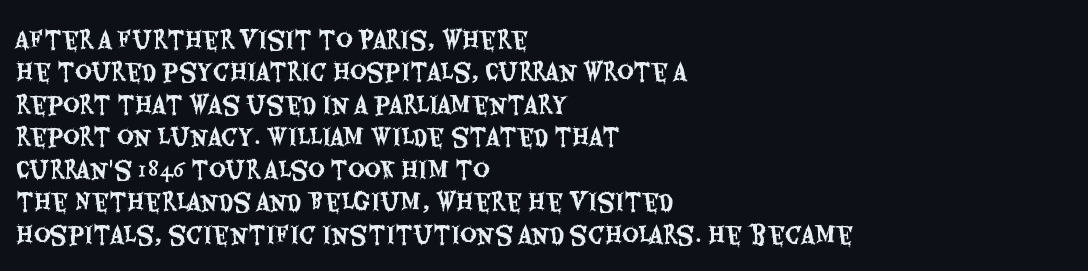
Rule under the text: the space is simply empty. Glyph-to-glyph distance matches everyday printed text. This block has exactly the height ordinary leading produces. Every character sits straight up, as roman type does. Teacher's note: observe the even left margin — that is flush-left alignment.
